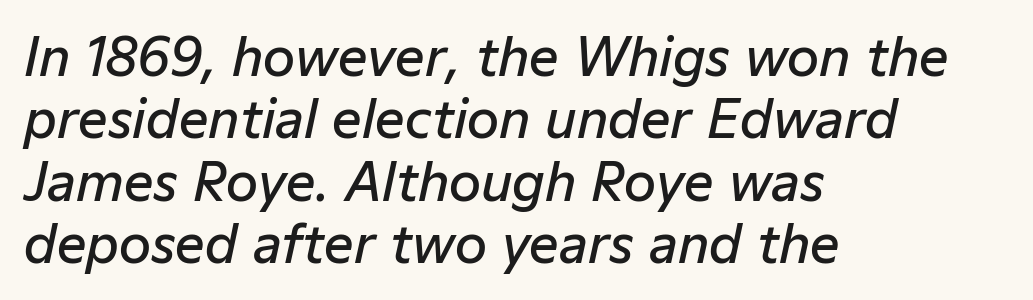
Its strokes are somewhat broadened, the hallmark of semibold type. The text carries the slant typical of an italic or oblique font. Unmarked baselines from the first word to the last. These lines are rendered in a variable-pitch font. Between one letter and the next there's only the usual sliver of space. The setting favours the left margin, as ordinary paragraphs usually do.
